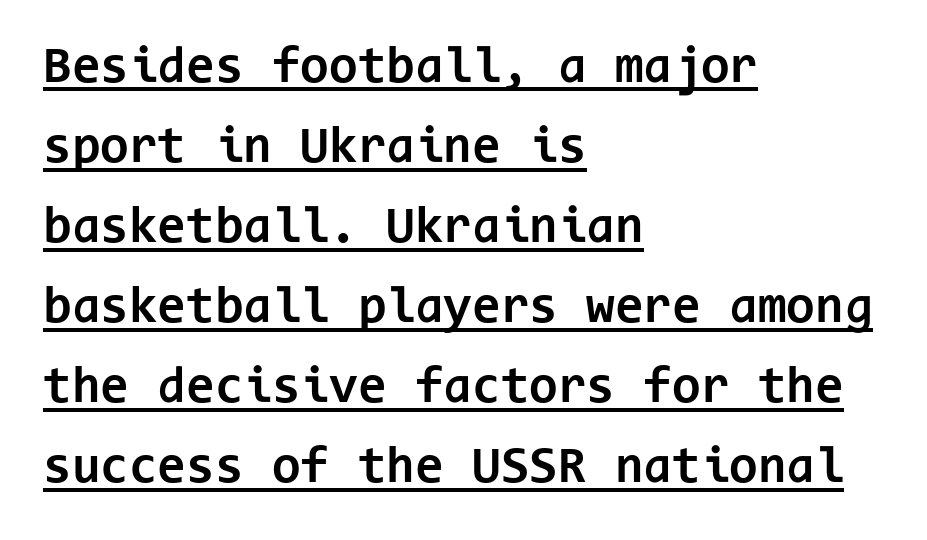
Q: Is the text bold? A: Yes.
Q: Is the text italic (slanted)? A: No, it is upright.
Q: Is the typeface a serif or a sans-serif typeface? A: Sans-serif.
Q: Is the text underlined? A: Yes.
Q: How is the paragraph aligned? A: Left-aligned.
Q: Is the spacing between letters normal or unusually wide? A: Normal.
Q: Is the spacing between lines tight, normal or loose? A: Normal.
Q: Width (condensed, normal, or wide)? A: Normal.
Q: Stroke contrast? A: Low.
Q: x-height? A: Medium.
Q: Monospaced? A: Yes.
